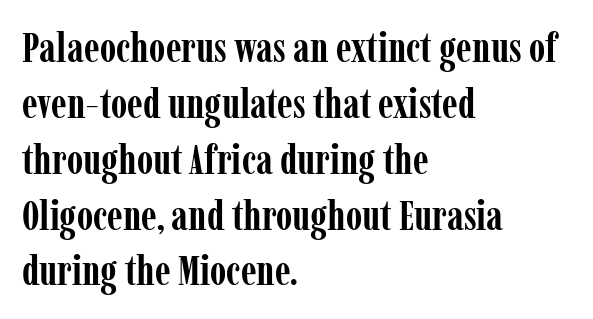
Leftover space on each line is placed entirely after the last word. Is this a fixed-width face? No — the glyphs have proportional, varying widths. Default kerning and tracking; the words read as compact shapes. A clean baseline with only descenders dipping below it.
